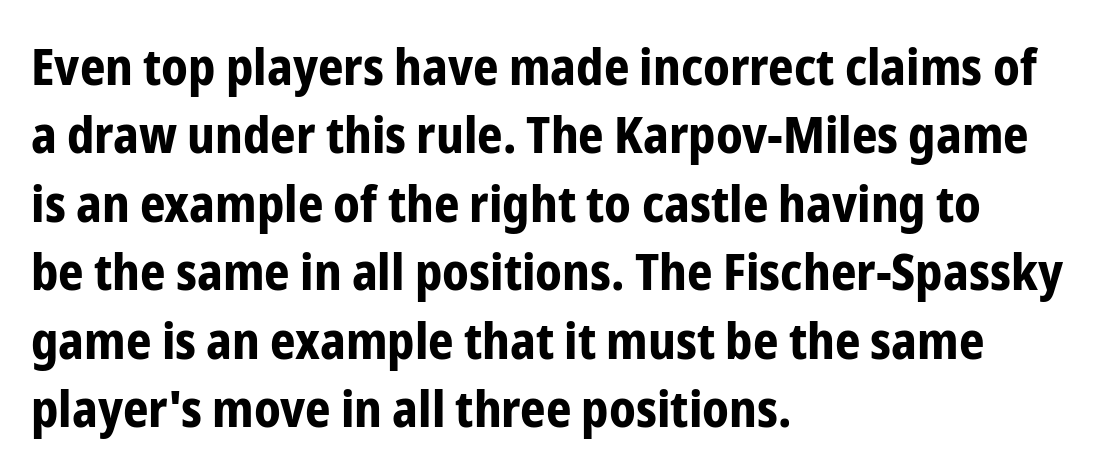
Q: Is the text bold? A: Yes.
Q: Is the text italic (slanted)? A: No, it is upright.
Q: Is the typeface a serif or a sans-serif typeface? A: Sans-serif.
Q: Is the text underlined? A: No.
Q: How is the paragraph aligned? A: Left-aligned.
Q: Is the spacing between letters normal or unusually wide? A: Normal.
Q: Is the spacing between lines tight, normal or loose? A: Normal.
Q: Width (condensed, normal, or wide)? A: Condensed.
Q: Stroke contrast? A: Low.
Q: x-height? A: Medium.
Q: Monospaced? A: No.
